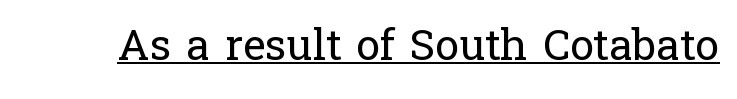
{"serif": "yes", "italic": "no", "bold": "no", "weight": "regular", "width": "normal", "stroke_contrast": "low", "x_height": "medium", "monospaced": "no", "underline": "yes", "letter_spacing": "normal", "letter_spacing_em": 0.0, "glyph_px": 43}
